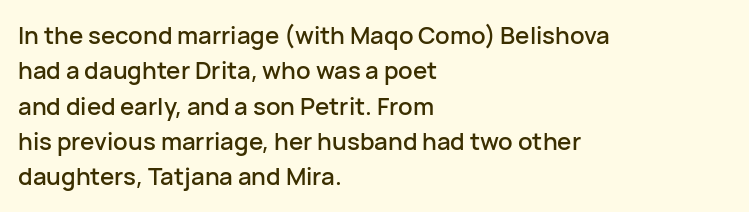
The image shows 24 px text type, upright; set left-aligned, normal line spacing (1.47x), normal letter spacing, not underlined.
